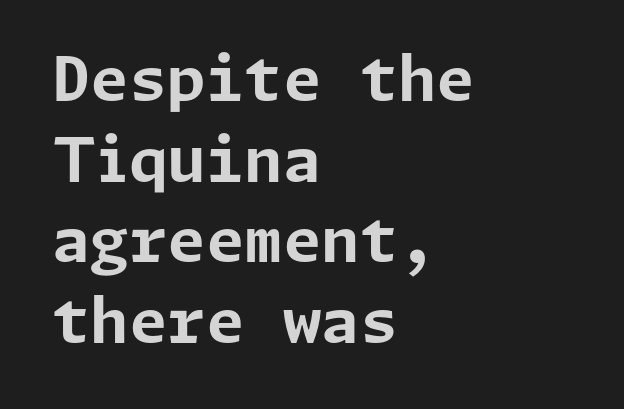
The font family rendered here belongs to the sans-serif group. The baseline area is clear. Unlike italic type, these characters show no tilt at all. Baseline-to-baseline distance is the conventional proportion of letter height. Tracking value appears to be zero — textbook default spacing.
